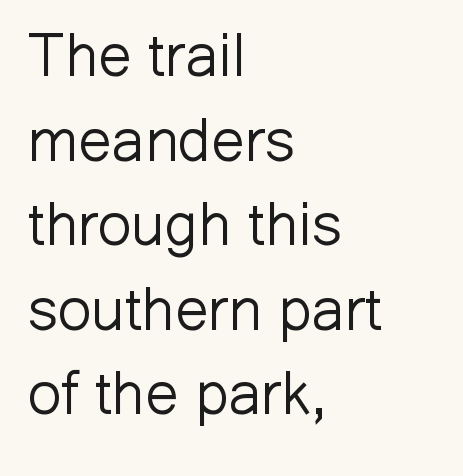
{"serif": "no", "italic": "no", "bold": "no", "weight": "light", "width": "normal", "stroke_contrast": "low", "x_height": "medium", "monospaced": "no", "underline": "no", "align": "left", "line_spacing": "normal", "line_spacing_ratio": 1.41, "letter_spacing": "normal", "letter_spacing_em": 0.0, "glyph_px": 60}
